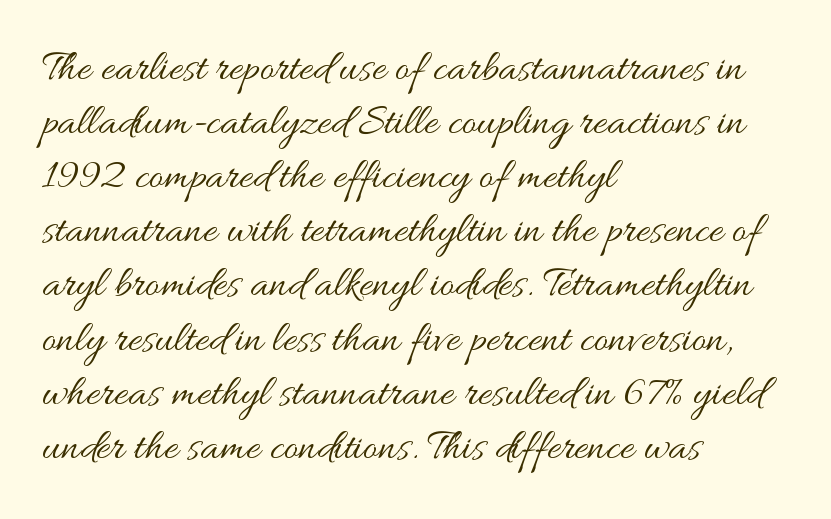
Here the designer chose a conventional face with non-uniform glyph widths. Between one letter and the next there's only the usual sliver of space. Each stroke keeps to a modest, everyday thickness or less. In CSS terms this would be text-align: left.
